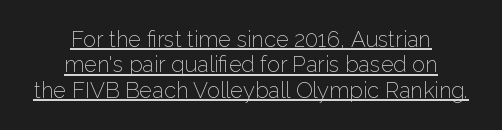
The text block is weighted toward neither margin, spreading evenly from the middle. The letterforms sit at book weight or below. Tracking value appears to be zero — textbook default spacing. Ascenders rise straight up at ninety degrees. The lines are packed closely together with very little leading. The words here are underlined.
